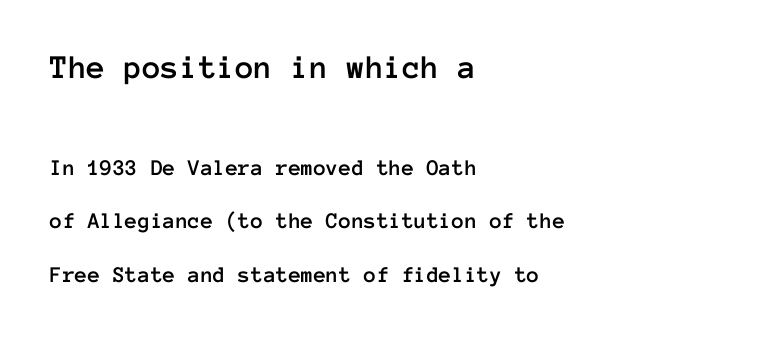
{"italic": "no", "width": "normal", "stroke_contrast": "low", "x_height": "medium", "monospaced": "yes", "underline": "no", "align": "left", "line_spacing": "loose", "line_spacing_ratio": 2.32, "letter_spacing": "normal", "letter_spacing_em": 0.0, "larger_block": "first", "size_ratio": 1.48, "glyph_px": 34}
